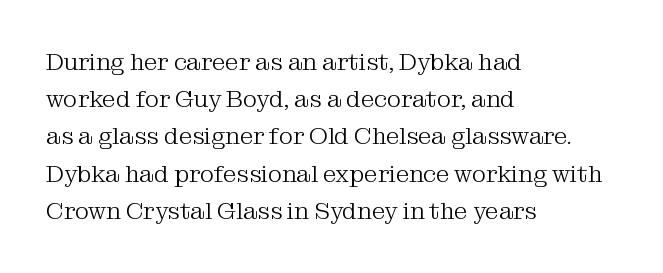
Ordinary non-slanted type is in use. This sample uses plain, unmodified letter spacing. Has an underline been added? It has not. The designer left line spacing at the default. The cut favours lightness, reaching ordinary text weight at its darkest. Layout note: lines flush left.
